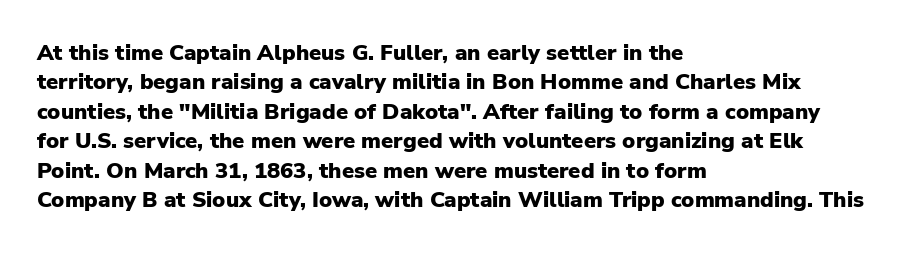
The vertical gap from one line to the next is medium. The rendering uses a bold face; every stroke is thick and dark. When letters stand straight like this, we call the style roman or upright. A typesetter would call this zero additional tracking.
